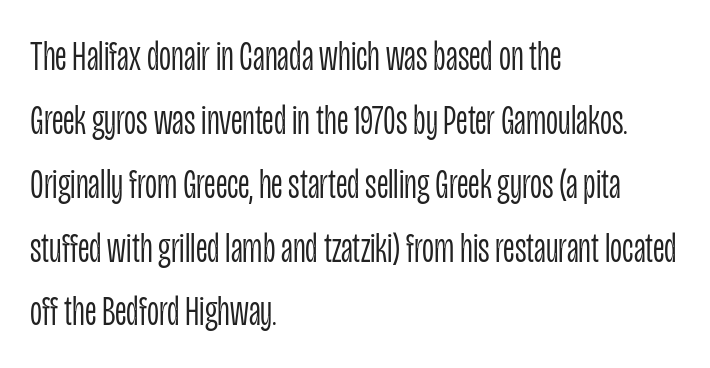
{"serif": "no", "italic": "no", "bold": "no", "weight": "light", "width": "condensed", "stroke_contrast": "low", "x_height": "large", "monospaced": "no", "underline": "no", "align": "left", "line_spacing": "normal", "line_spacing_ratio": 1.52, "letter_spacing": "normal", "letter_spacing_em": 0.0, "glyph_px": 42}
